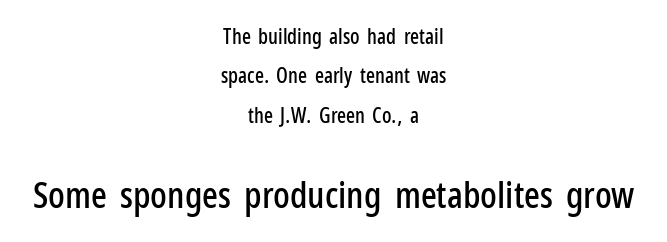
Q: Is the text italic (slanted)? A: No, it is upright.
Q: Is the typeface a serif or a sans-serif typeface? A: Sans-serif.
Q: Is the text underlined? A: No.
Q: How is the paragraph aligned? A: Centered.
Q: Is the spacing between letters normal or unusually wide? A: Normal.
Q: Which block of text is set in a larger size, the first (top) or the second (bottom)? A: The second (bottom) one.
Q: Width (condensed, normal, or wide)? A: Condensed.
Q: Stroke contrast? A: Low.
Q: x-height? A: Medium.
Q: Monospaced? A: No.
